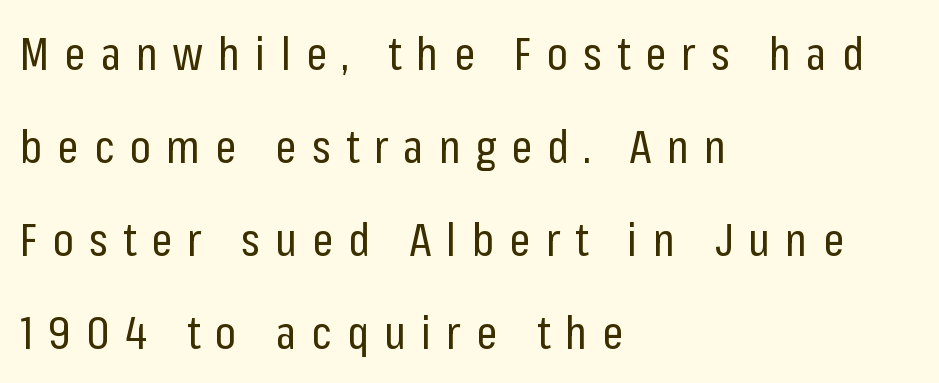
{"serif": "no", "italic": "no", "bold": "no", "weight": "regular", "width": "condensed", "stroke_contrast": "low", "x_height": "medium", "monospaced": "no", "underline": "no", "align": "left", "line_spacing": "loose", "line_spacing_ratio": 2.02, "letter_spacing": "wide", "letter_spacing_em": 0.33, "glyph_px": 46}
